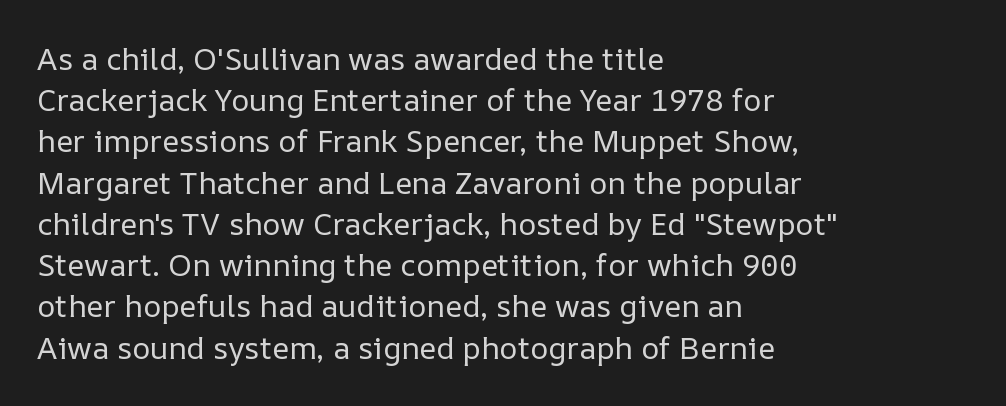
{"italic": "no", "bold": "no", "weight": "regular", "width": "normal", "stroke_contrast": "low", "x_height": "medium", "monospaced": "no", "underline": "no", "align": "left", "line_spacing": "normal", "line_spacing_ratio": 1.33, "letter_spacing": "normal", "letter_spacing_em": 0.0, "glyph_px": 31}
